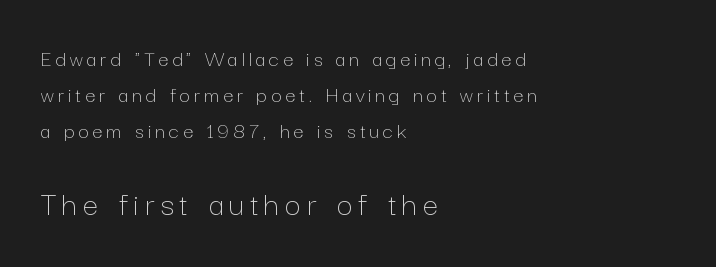
Horizontally, the lines are justified to the leading edge only. Counters stay open thanks to moderate or lighter strokes. The later block is typeset at a bigger size than the earlier block. A typesetter would call this leading conventional body-copy spacing. Is this a fixed-width face? No — the glyphs have proportional, varying widths.
